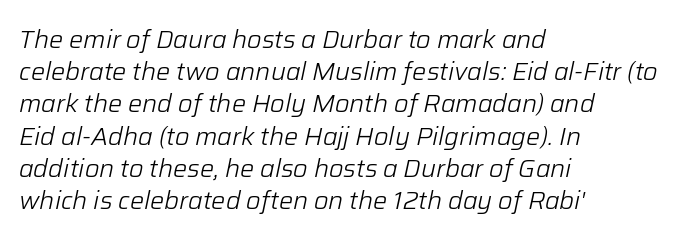
The image shows 25 px text type, italic (leaning right); set left-aligned, normal line spacing (1.29x), normal letter spacing, not underlined.
